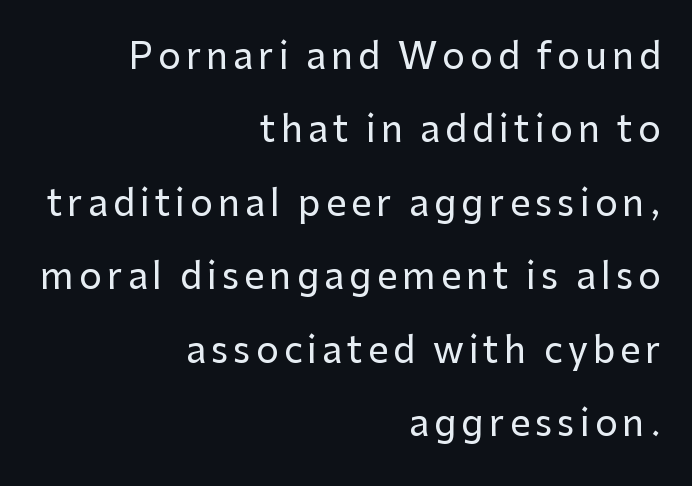
Q: Is the text italic (slanted)? A: No, it is upright.
Q: Is the typeface a serif or a sans-serif typeface? A: Sans-serif.
Q: Is the text underlined? A: No.
Q: How is the paragraph aligned? A: Right-aligned.
Q: Is the spacing between lines tight, normal or loose? A: Loose.
Q: Width (condensed, normal, or wide)? A: Normal.
Q: Stroke contrast? A: Low.
Q: x-height? A: Medium.
Q: Monospaced? A: No.
